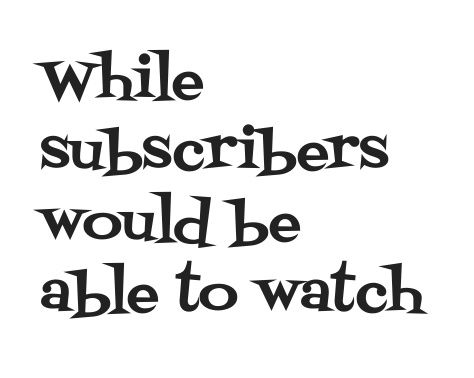
The image shows 55 px serif type, upright; set left-aligned, normal line spacing (1.29x), normal letter spacing, not underlined; medium stroke contrast and a large x-height.
